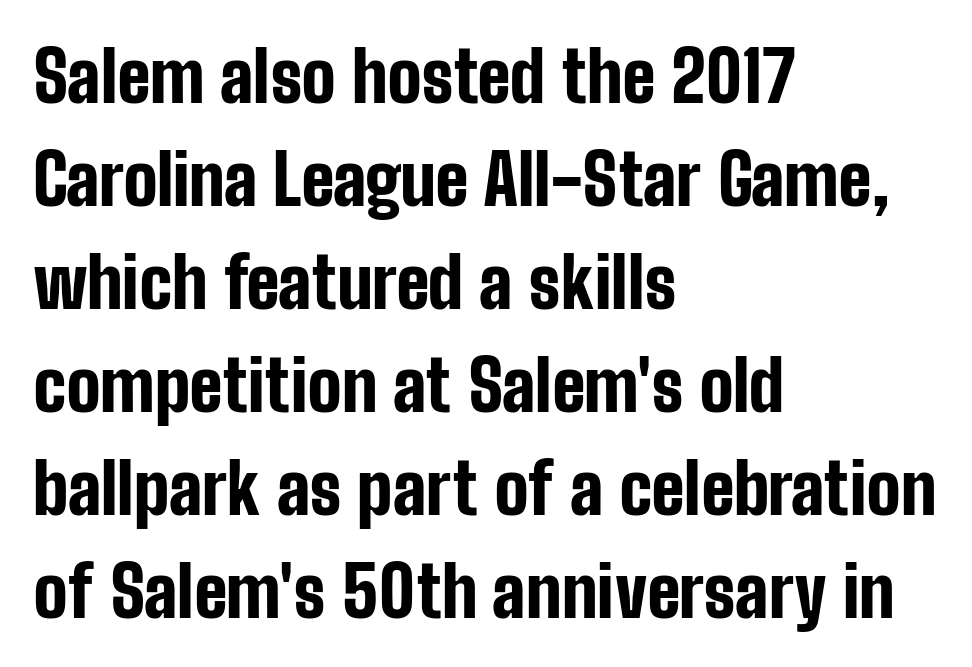
Q: Is the text bold? A: Yes.
Q: Is the text italic (slanted)? A: No, it is upright.
Q: Is the typeface a serif or a sans-serif typeface? A: Sans-serif.
Q: Is the text underlined? A: No.
Q: How is the paragraph aligned? A: Left-aligned.
Q: Is the spacing between letters normal or unusually wide? A: Normal.
Q: Is the spacing between lines tight, normal or loose? A: Normal.
Q: Width (condensed, normal, or wide)? A: Condensed.
Q: Stroke contrast? A: Low.
Q: x-height? A: Medium.
Q: Monospaced? A: No.
